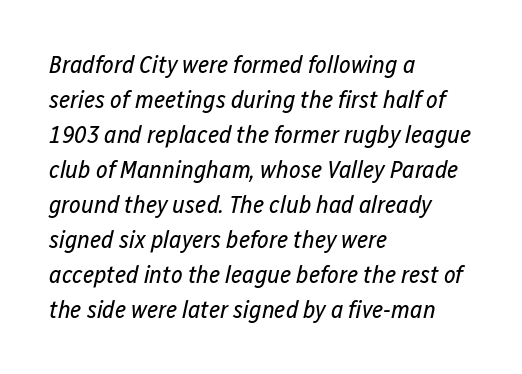
The image shows 25 px text type, italic (leaning right); set left-aligned, normal line spacing (1.4x), normal letter spacing, not underlined.
